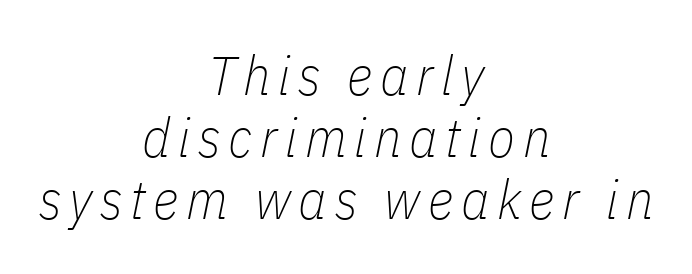
{"italic": "yes", "lean": "right", "slant_degrees": 11, "bold": "no", "weight": "thin", "width": "condensed", "stroke_contrast": "low", "x_height": "medium", "monospaced": "no", "underline": "no", "align": "center", "line_spacing": "tight", "line_spacing_ratio": 1.13, "glyph_px": 55}
